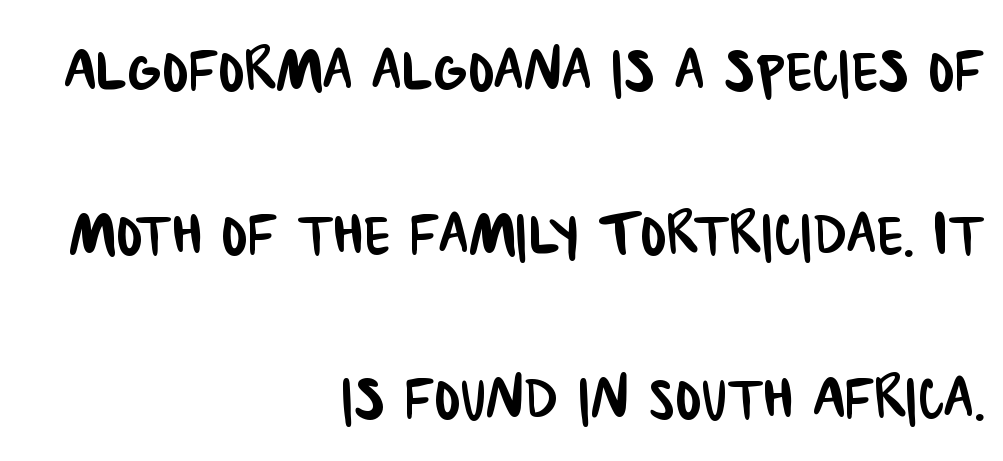
{"serif": "no", "width": "condensed", "stroke_contrast": "low", "x_height": "large", "monospaced": "no", "underline": "no", "align": "right", "line_spacing": "loose", "line_spacing_ratio": 2.1, "letter_spacing": "normal", "letter_spacing_em": 0.0, "glyph_px": 78}
